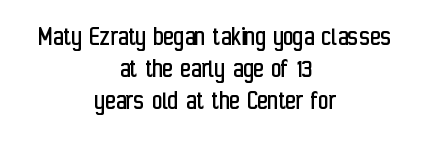
Each stroke keeps to a modest, everyday thickness or less. Regarding leading, the lines here are crowded together. The compositor balanced each line on the midline. Tracking value appears to be zero — textbook default spacing. Every character sits straight up, as roman type does. Looks like regular typesetting: each glyph gets only the width it needs.
